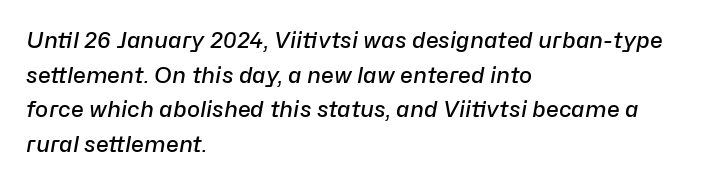
Just letters on the line, the space beneath them empty. All the whitespace from short lines collects on the right. Nothing unusual about the tracking: characters are spaced as the font intends. The face used here has a pronounced slope to its letters. The vertical gap from one line to the next is medium. Students, this is semibold: more ink than regular, less than bold.
